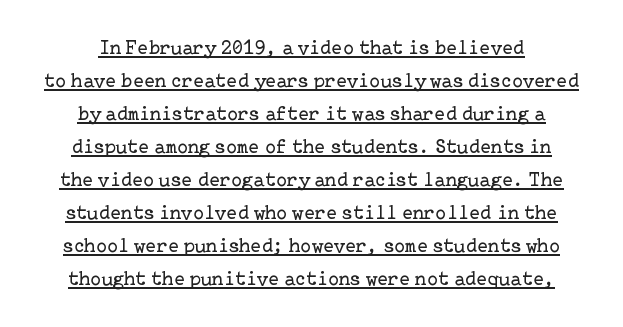
Compared with a typical body face, this is equally light or lighter still. Style check: upright. Words appear dense and cohesive because spacing is normal. The paragraph has two soft edges and a firm central axis.
